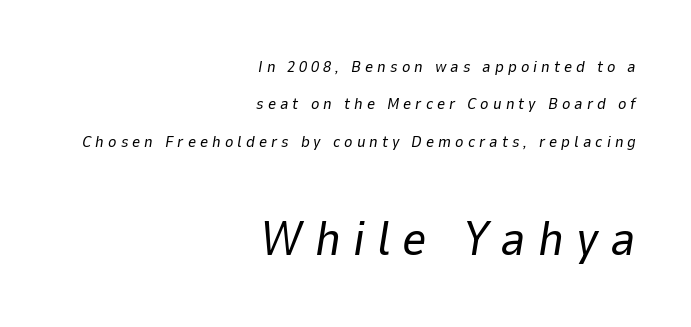
{"italic": "yes", "lean": "right", "slant_degrees": 9, "bold": "no", "weight": "regular", "width": "normal", "stroke_contrast": "low", "x_height": "medium", "monospaced": "no", "underline": "no", "align": "right", "line_spacing": "loose", "line_spacing_ratio": 2.34, "letter_spacing": "wide", "letter_spacing_em": 0.25, "larger_block": "second", "size_ratio": 3.0, "glyph_px": 48}
